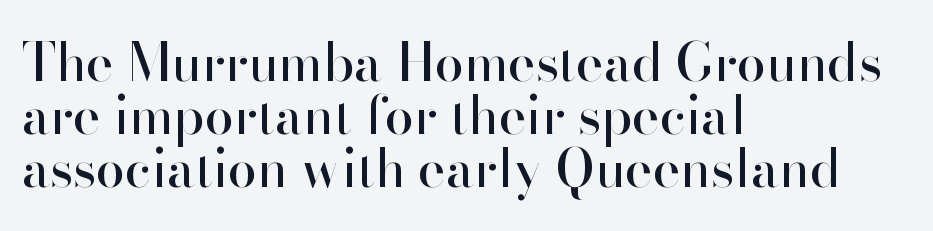
Nope, no serifs anywhere on these letters. The axis of the letterforms is exactly vertical. The passage shown is typed in a proportional face where columns would drift. Casual observation: everything's shoved over to the left.
